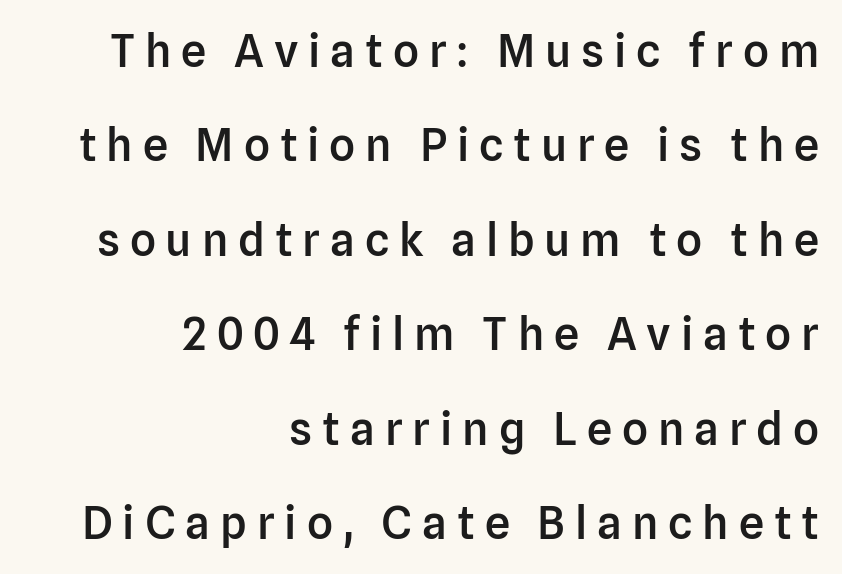
Q: Is the text bold? A: Semi-bold.
Q: Is the text italic (slanted)? A: No, it is upright.
Q: Is the typeface a serif or a sans-serif typeface? A: Sans-serif.
Q: Is the text underlined? A: No.
Q: How is the paragraph aligned? A: Right-aligned.
Q: Is the spacing between letters normal or unusually wide? A: Unusually wide.
Q: Is the spacing between lines tight, normal or loose? A: Loose.
Q: Width (condensed, normal, or wide)? A: Normal.
Q: Stroke contrast? A: Low.
Q: x-height? A: Medium.
Q: Monospaced? A: No.
